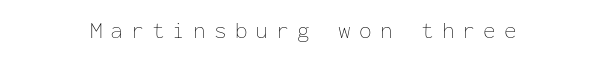
{"italic": "no", "bold": "no", "underline": "no", "align": "center", "letter_spacing": "wide", "letter_spacing_em": 0.35, "glyph_px": 23}
